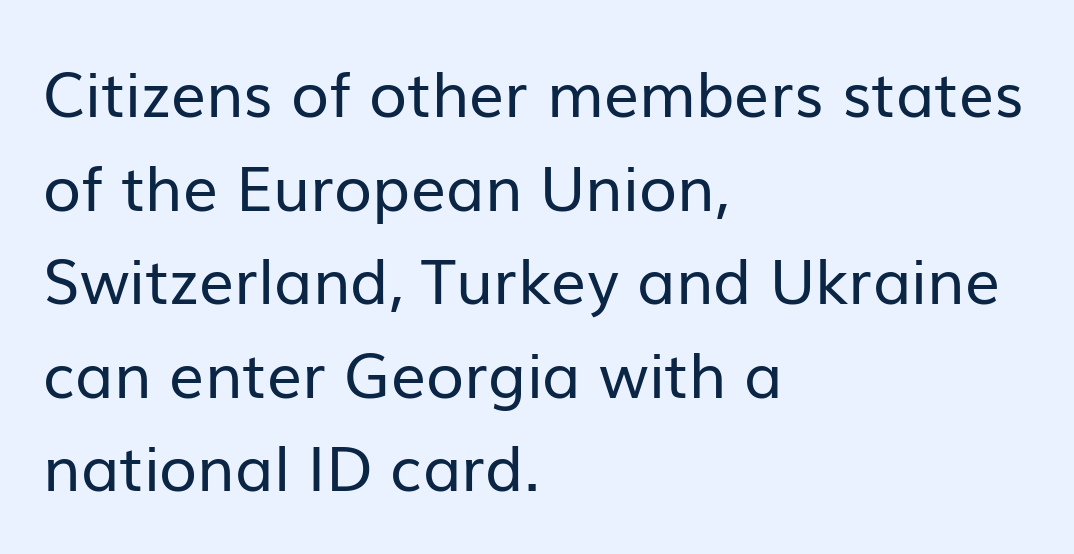
The image shows 62 px regular-weight sans-serif type, upright; set left-aligned, normal line spacing (1.51x), normal letter spacing, not underlined; low stroke contrast and a medium x-height.
